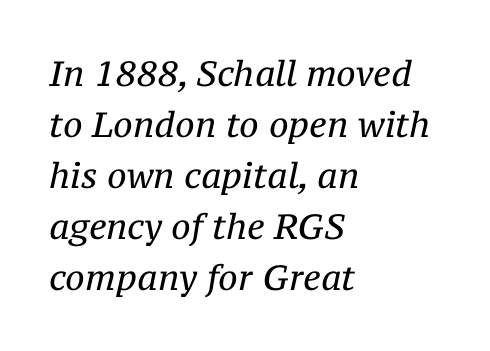
Q: Is the text bold? A: No.
Q: Is the text italic (slanted)? A: Yes, it leans right by about 12 degrees.
Q: Is the typeface a serif or a sans-serif typeface? A: Serif.
Q: Is the text underlined? A: No.
Q: How is the paragraph aligned? A: Left-aligned.
Q: Is the spacing between letters normal or unusually wide? A: Normal.
Q: Is the spacing between lines tight, normal or loose? A: Normal.
Q: Width (condensed, normal, or wide)? A: Normal.
Q: Stroke contrast? A: Medium.
Q: x-height? A: Medium.
Q: Monospaced? A: No.
